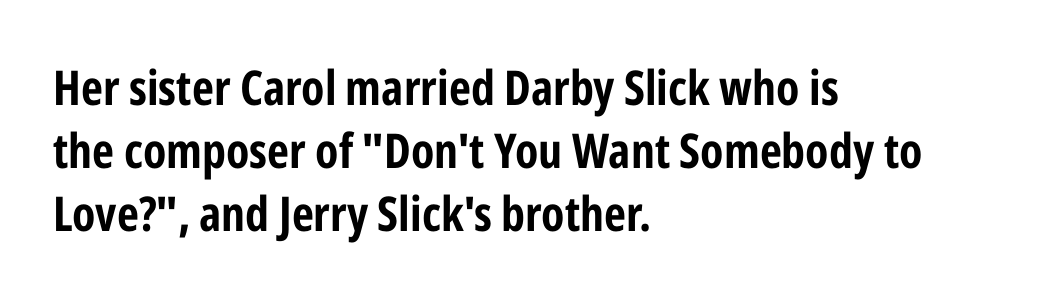
The image shows 48 px bold, condensed sans-serif type, upright; set left-aligned, normal line spacing (1.31x), normal letter spacing, not underlined; low stroke contrast and a medium x-height.
